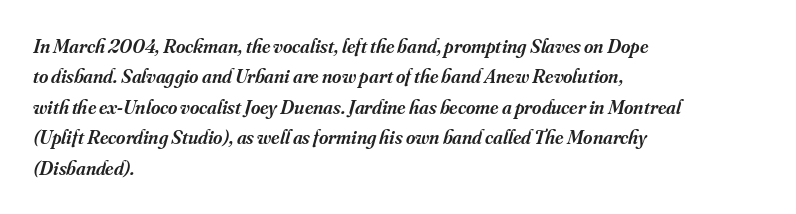
Leading: standard. Decoration check: the copy has no underline. The typesetting leans somewhat heavy: a semibold. The rendering anchors every line to the left-hand side.
